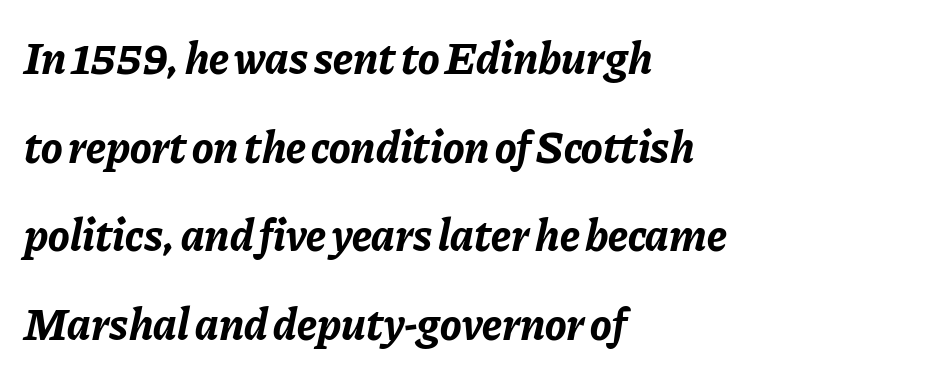
Words float on clear page, feet unadorned. Glyph-to-glyph distance matches everyday printed text. The text block is weighted toward the left margin, trailing off unevenly rightward. A typesetter would call this leading open, well beyond the default. The face used here is proportionally spaced, like ordinary book or web type. Every letter is thick-stroked: bold, no question.
